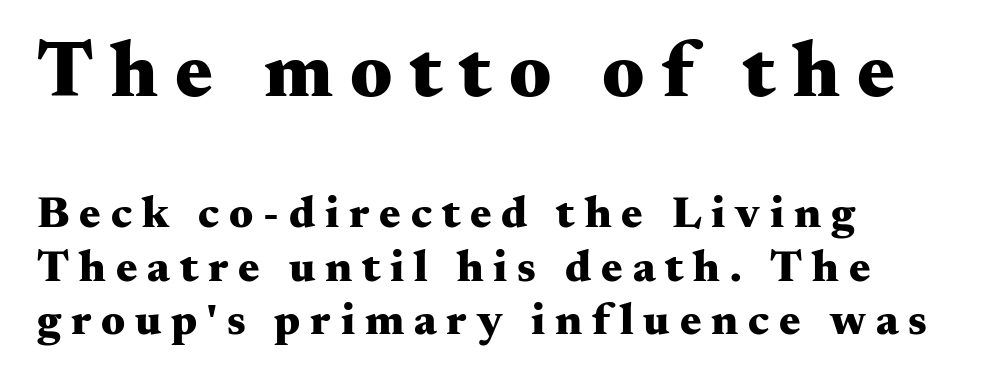
The image shows 79 px heavy, wide serif type, upright; set left-aligned, line spacing 1.18x, unusually wide letter spacing (+0.22 em), not underlined; the first (top) block is 1.76x larger; medium stroke contrast and a small x-height.
